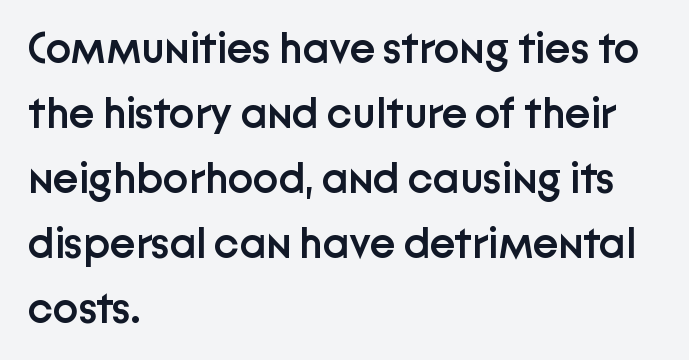
Stems and bowls a touch heavier than normal — semibold. A typesetter would mark this as roman, not italic. Nobody touched the tracking dial on this one. Honestly, there is no underline to notice here at all. How would I describe the line gaps? Plain and ordinary.
